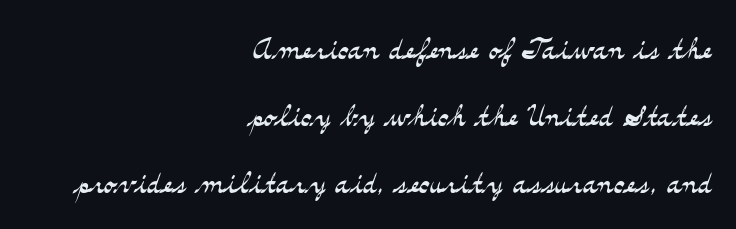
The image shows 40 px light, wide serif type; set right-aligned, normal line spacing (1.67x), normal letter spacing, not underlined; medium stroke contrast and a small x-height.
